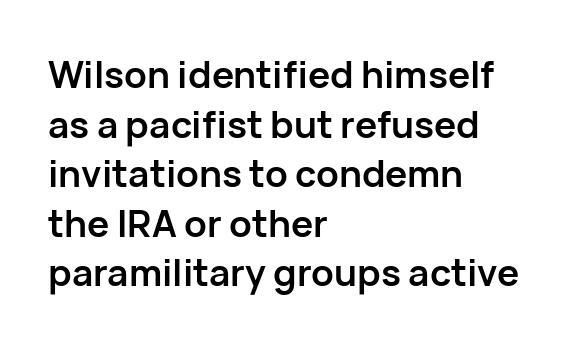
Horizontal alignment here is leftward, the default for most running prose. Observe the ordinary spacing: letters are neighbours, not strangers. The designer went with a sans here, leaving each stem footless. The letters advance in unequal steps, a hallmark of proportional type. These lines were composed using upright roman letters. Decoration check: the copy has no underline.
